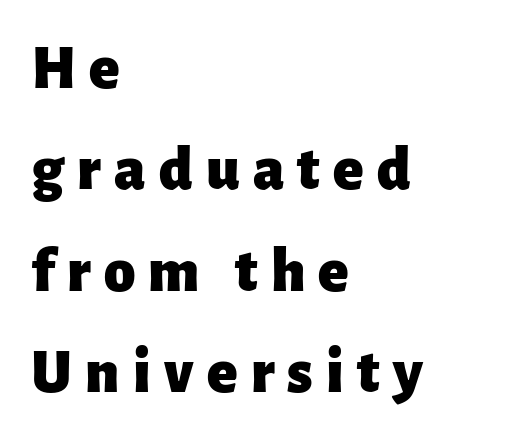
{"serif": "no", "italic": "no", "bold": "yes", "weight": "heavy", "width": "normal", "stroke_contrast": "low", "x_height": "medium", "monospaced": "no", "underline": "no", "align": "left", "line_spacing": "normal", "line_spacing_ratio": 1.61, "letter_spacing": "wide", "letter_spacing_em": 0.21, "glyph_px": 63}
